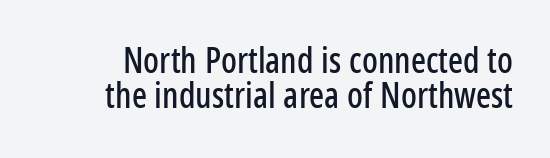
Q: Is the text italic (slanted)? A: No, it is upright.
Q: Is the typeface a serif or a sans-serif typeface? A: Sans-serif.
Q: Is the text underlined? A: No.
Q: Is the spacing between letters normal or unusually wide? A: Normal.
Q: Is the spacing between lines tight, normal or loose? A: Tight.
Q: Width (condensed, normal, or wide)? A: Condensed.
Q: Stroke contrast? A: Low.
Q: x-height? A: Medium.
Q: Monospaced? A: No.
